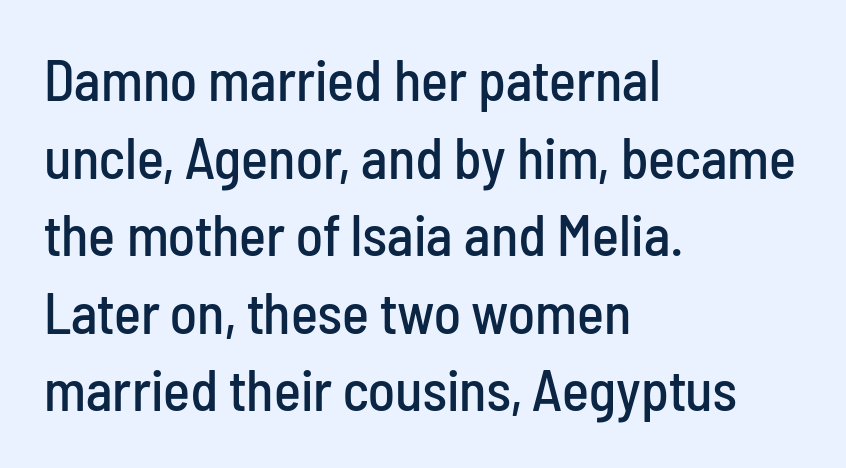
Q: Is the text italic (slanted)? A: No, it is upright.
Q: Is the typeface a serif or a sans-serif typeface? A: Sans-serif.
Q: Is the text underlined? A: No.
Q: How is the paragraph aligned? A: Left-aligned.
Q: Is the spacing between letters normal or unusually wide? A: Normal.
Q: Is the spacing between lines tight, normal or loose? A: Normal.
Q: Width (condensed, normal, or wide)? A: Condensed.
Q: Stroke contrast? A: Low.
Q: x-height? A: Medium.
Q: Monospaced? A: No.
